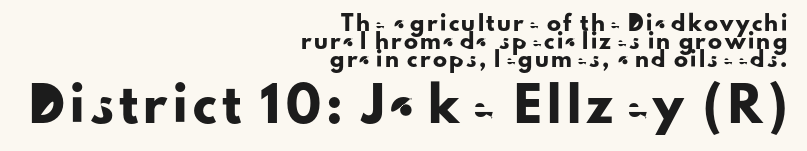
{"serif": "no", "italic": "no", "width": "normal", "stroke_contrast": "low", "x_height": "small", "monospaced": "no", "underline": "no", "align": "right", "line_spacing": "normal", "line_spacing_ratio": 1.27, "larger_block": "second", "size_ratio": 2.29, "glyph_px": 32}
